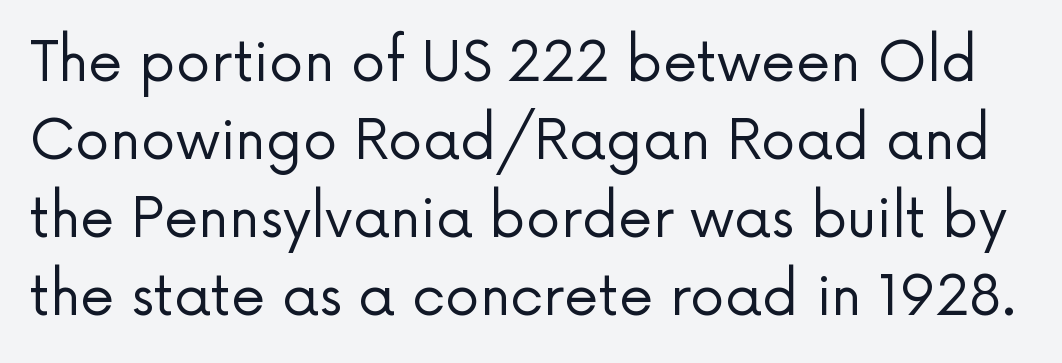
Q: Is the text bold? A: No.
Q: Is the text italic (slanted)? A: No, it is upright.
Q: Is the typeface a serif or a sans-serif typeface? A: Sans-serif.
Q: Is the text underlined? A: No.
Q: Is the spacing between letters normal or unusually wide? A: Normal.
Q: Is the spacing between lines tight, normal or loose? A: Normal.
Q: Width (condensed, normal, or wide)? A: Normal.
Q: Stroke contrast? A: Low.
Q: x-height? A: Medium.
Q: Monospaced? A: No.
